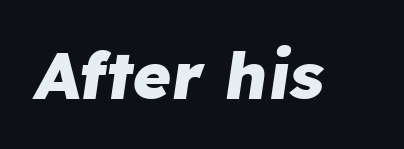
You can tell it's italic because the verticals aren't actually vertical. The rendering uses natural spacing where letterforms have individual widths. The rendering keeps characters at their native spacing. The area under the type is left untouched. Heft: maximum for text — a bold.
